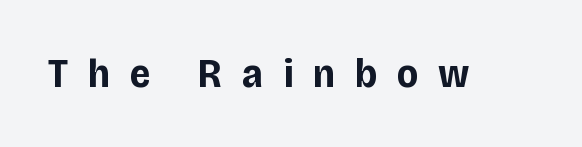
{"serif": "no", "italic": "no", "bold": "yes", "weight": "bold", "width": "normal", "stroke_contrast": "low", "x_height": "large", "monospaced": "no", "underline": "no", "letter_spacing": "wide", "letter_spacing_em": 0.48, "glyph_px": 41}
